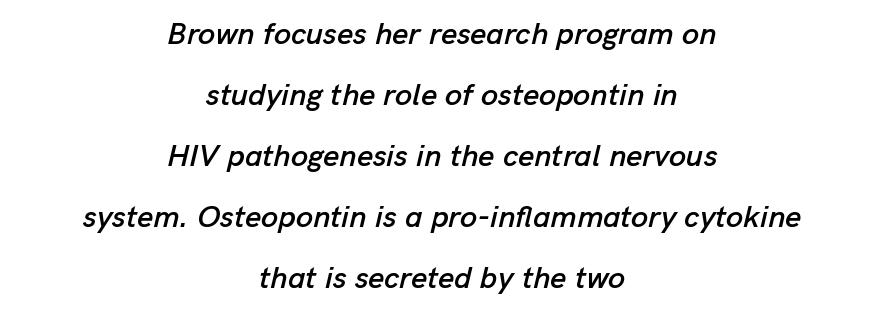
Q: Is the text italic (slanted)? A: Yes, it leans right by about 13 degrees.
Q: Is the text underlined? A: No.
Q: How is the paragraph aligned? A: Centered.
Q: Is the spacing between letters normal or unusually wide? A: Normal.
Q: Is the spacing between lines tight, normal or loose? A: Loose.
Q: Width (condensed, normal, or wide)? A: Normal.
Q: Stroke contrast? A: Low.
Q: x-height? A: Medium.
Q: Monospaced? A: No.
